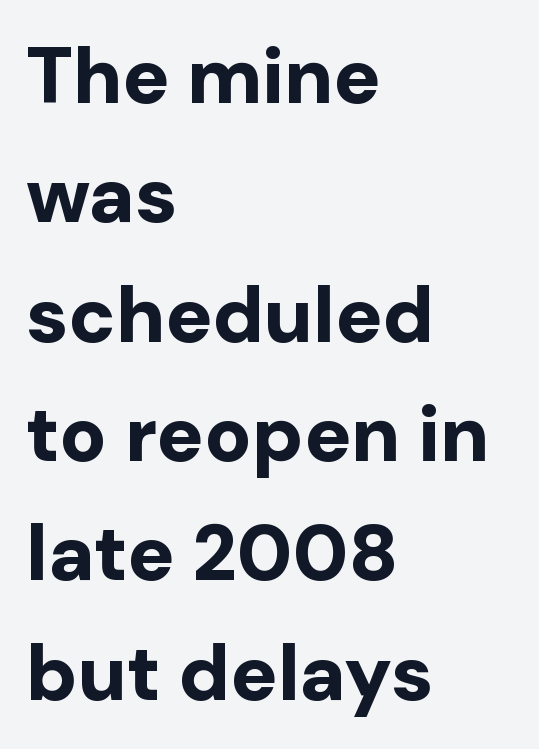
The image shows 78 px bold sans-serif type, upright; set left-aligned, normal line spacing (1.53x), normal letter spacing, not underlined; low stroke contrast and a medium x-height.
